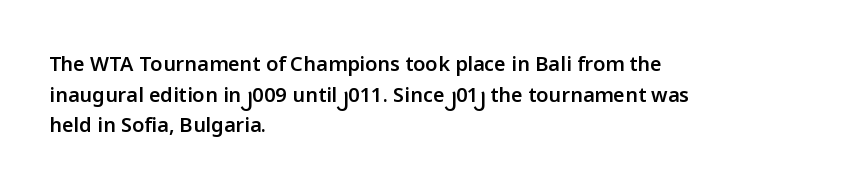
The image shows 20 px text type, upright; set left-aligned, normal line spacing (1.53x), normal letter spacing, not underlined.
